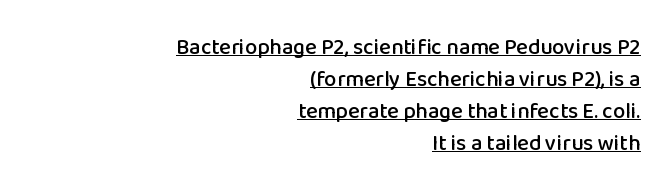
The image shows 22 px text type, upright; set right-aligned, normal line spacing (1.45x), normal letter spacing, underlined.
